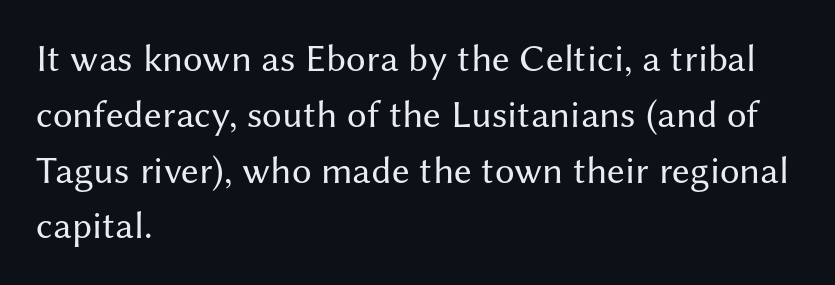
Q: Is the text bold? A: No.
Q: Is the text italic (slanted)? A: No, it is upright.
Q: Is the typeface a serif or a sans-serif typeface? A: Sans-serif.
Q: Is the text underlined? A: No.
Q: How is the paragraph aligned? A: Left-aligned.
Q: Is the spacing between letters normal or unusually wide? A: Normal.
Q: Is the spacing between lines tight, normal or loose? A: Normal.
Q: Width (condensed, normal, or wide)? A: Normal.
Q: Stroke contrast? A: Medium.
Q: x-height? A: Medium.
Q: Monospaced? A: No.
